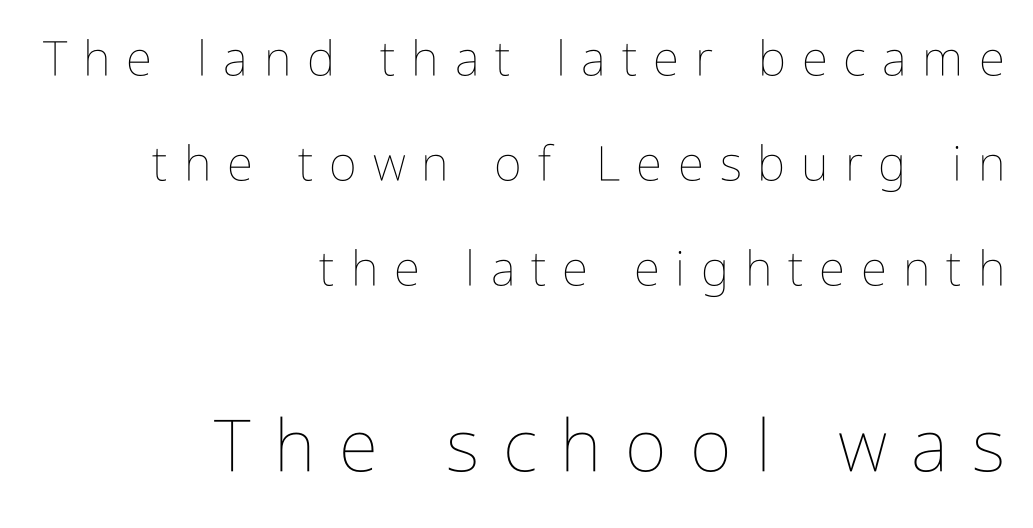
The image shows 72 px thin, condensed type, upright; set right-aligned, loose line spacing (2.19x), unusually wide letter spacing (+0.33 em), not underlined; the second (bottom) block is 1.5x larger; low stroke contrast and a medium x-height.
